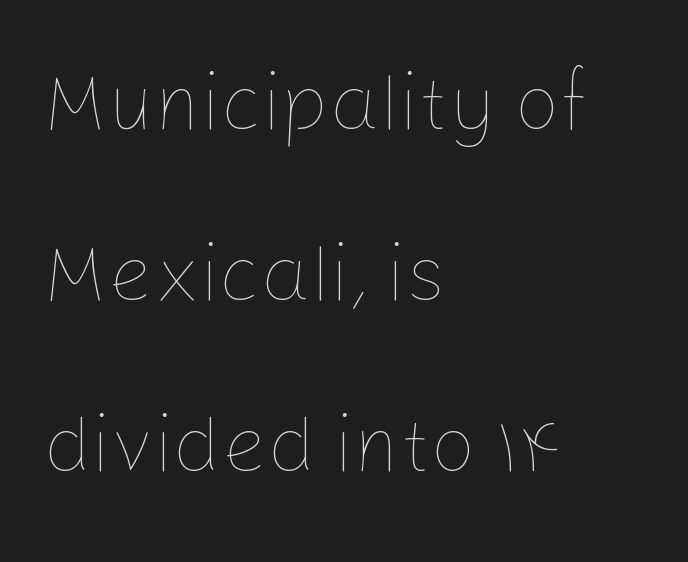
Spacing between characters is what you'd get straight out of the box. If you measured baseline to baseline, you'd find a long distance. These lines are set flush left with a ragged right edge. The typesetting does not lean heavy: it is not bold. The specimen reads as upright at a glance.
